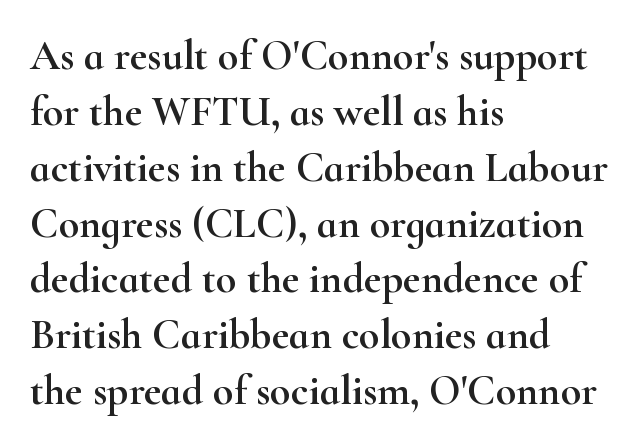
The image shows 42 px wide serif type, upright; set left-aligned, normal line spacing (1.33x), normal letter spacing, not underlined; high stroke contrast and a small x-height.
